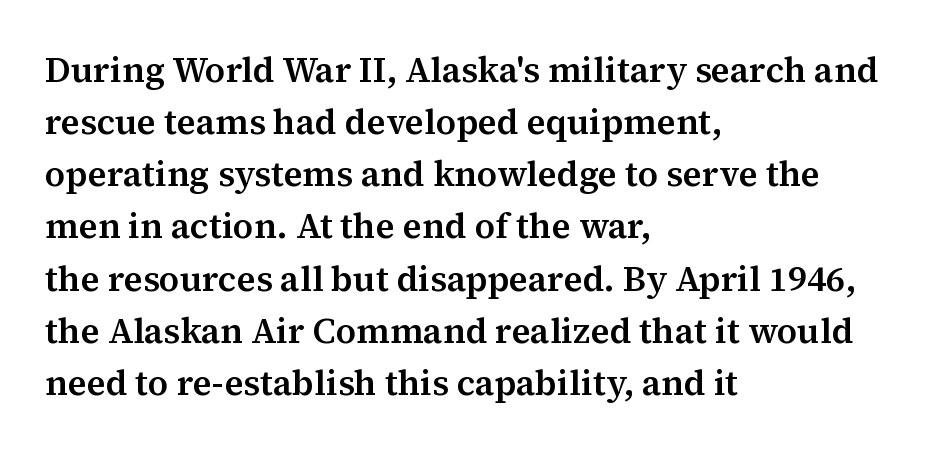
{"serif": "yes", "italic": "no", "width": "normal", "stroke_contrast": "medium", "x_height": "medium", "monospaced": "no", "underline": "no", "align": "left", "line_spacing": "normal", "line_spacing_ratio": 1.49, "letter_spacing": "normal", "letter_spacing_em": 0.0, "glyph_px": 35}
